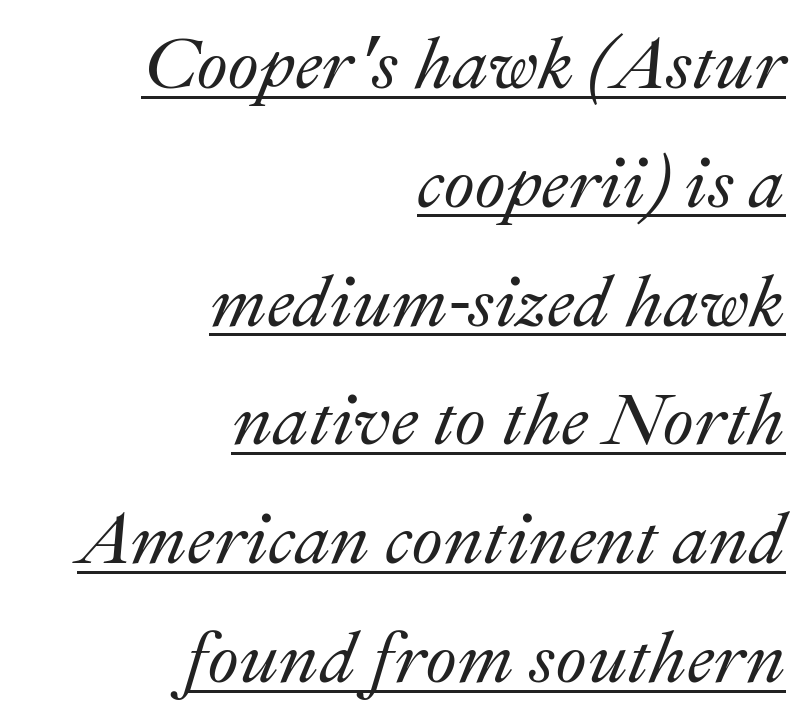
The rendering applies a slant to the glyphs. Horizontal alignment here is rightward, an uncommon choice for prose. The rendering uses natural spacing where letterforms have individual widths. Decoration check: the copy is underlined. This rendering leaves character spacing at its baseline value.
